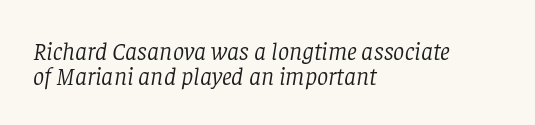
{"italic": "yes", "lean": "right", "slant_degrees": 8, "bold": "no", "underline": "no", "align": "left", "line_spacing": "tight", "line_spacing_ratio": 1.01, "letter_spacing": "normal", "letter_spacing_em": 0.0, "glyph_px": 25}
